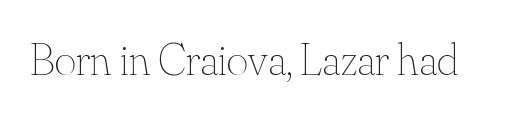
Q: Is the text bold? A: No.
Q: Is the text italic (slanted)? A: No, it is upright.
Q: Is the text underlined? A: No.
Q: Is the spacing between letters normal or unusually wide? A: Normal.
Q: Width (condensed, normal, or wide)? A: Normal.
Q: Stroke contrast? A: Medium.
Q: x-height? A: Small.
Q: Monospaced? A: No.
